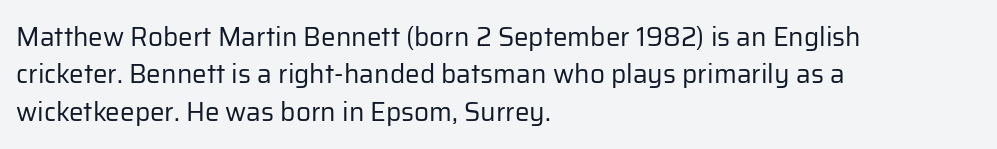
The image shows 26 px text type, upright; set left-aligned, normal line spacing (1.44x), normal letter spacing, not underlined.
